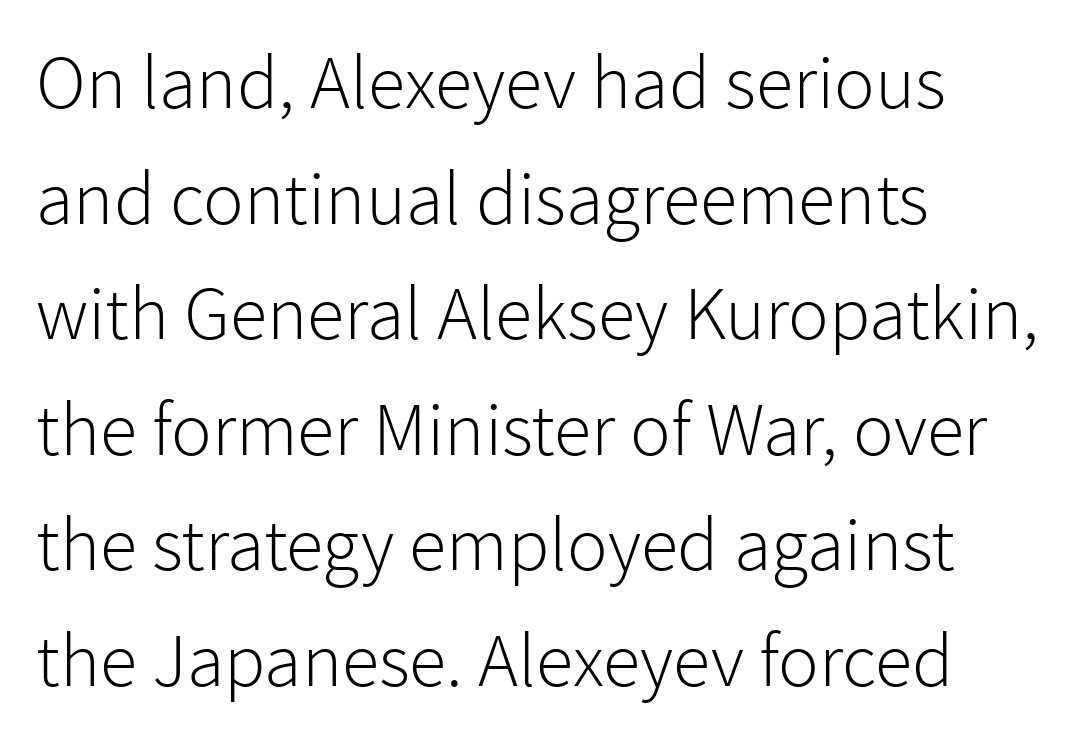
{"serif": "no", "italic": "no", "bold": "no", "weight": "light", "width": "normal", "stroke_contrast": "low", "x_height": "medium", "monospaced": "no", "underline": "no", "align": "left", "line_spacing": "normal", "line_spacing_ratio": 1.52, "letter_spacing": "normal", "letter_spacing_em": 0.0, "glyph_px": 76}
